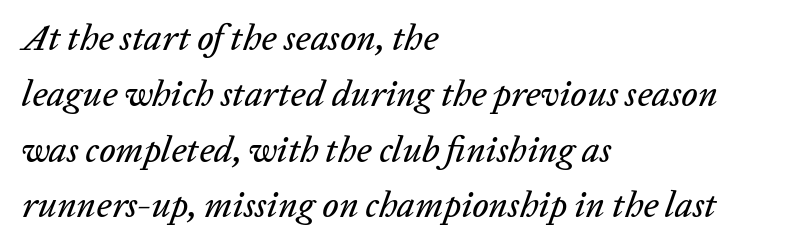
Q: Is the text italic (slanted)? A: Yes, it leans right by about 20 degrees.
Q: Is the text underlined? A: No.
Q: How is the paragraph aligned? A: Left-aligned.
Q: Is the spacing between letters normal or unusually wide? A: Normal.
Q: Is the spacing between lines tight, normal or loose? A: Normal.
Q: Width (condensed, normal, or wide)? A: Normal.
Q: Stroke contrast? A: Low.
Q: x-height? A: Medium.
Q: Monospaced? A: No.
